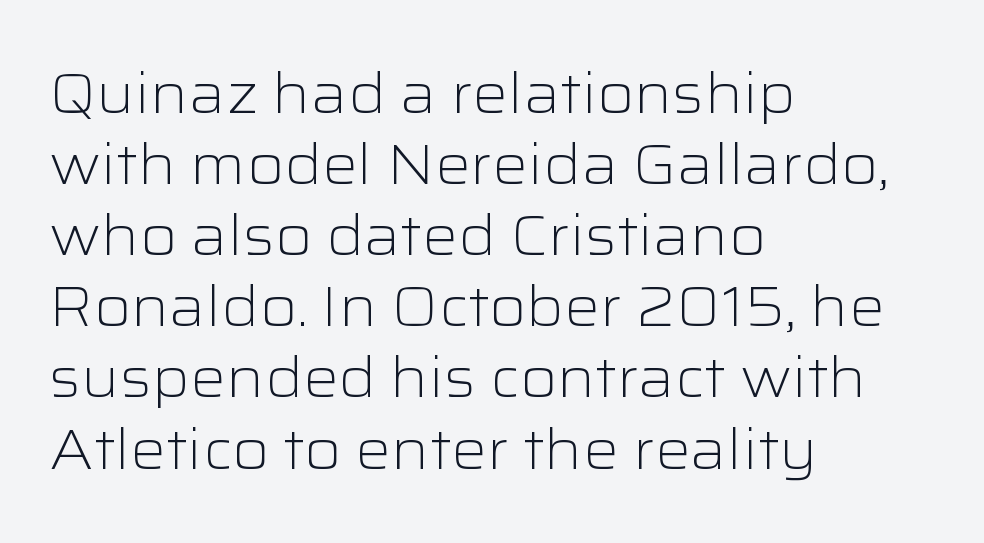
Q: Is the text bold? A: No.
Q: Is the text italic (slanted)? A: No, it is upright.
Q: Is the typeface a serif or a sans-serif typeface? A: Sans-serif.
Q: Is the text underlined? A: No.
Q: How is the paragraph aligned? A: Left-aligned.
Q: Is the spacing between letters normal or unusually wide? A: Normal.
Q: Is the spacing between lines tight, normal or loose? A: Normal.
Q: Width (condensed, normal, or wide)? A: Wide.
Q: Stroke contrast? A: Low.
Q: x-height? A: Medium.
Q: Monospaced? A: No.
